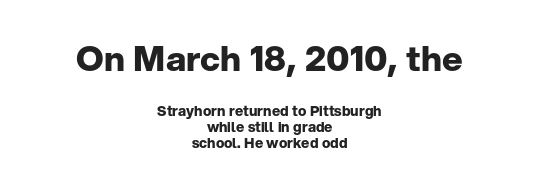
Q: Is the text bold? A: Yes.
Q: Is the text italic (slanted)? A: No, it is upright.
Q: Is the typeface a serif or a sans-serif typeface? A: Sans-serif.
Q: Is the text underlined? A: No.
Q: How is the paragraph aligned? A: Centered.
Q: Is the spacing between letters normal or unusually wide? A: Normal.
Q: Is the spacing between lines tight, normal or loose? A: Tight.
Q: Which block of text is set in a larger size, the first (top) or the second (bottom)? A: The first (top) one.
Q: Width (condensed, normal, or wide)? A: Normal.
Q: Stroke contrast? A: Low.
Q: x-height? A: Medium.
Q: Monospaced? A: No.
